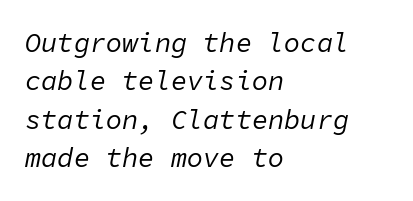
Italic: yes, the glyphs are oblique. Layout note: lines flush left. Short note: letters normally spaced. Words float on clear page, feet unadorned.
